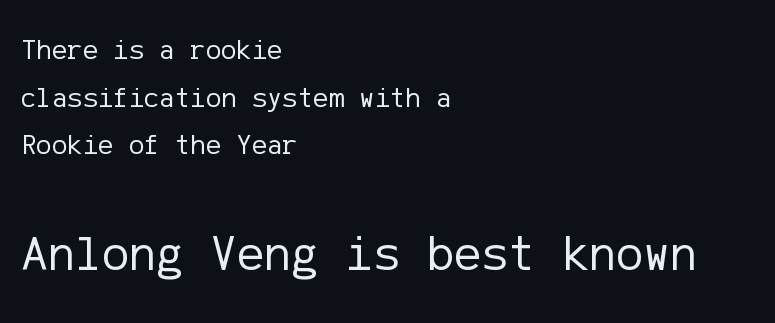
The image shows 51 px regular-weight sans-serif type, upright; set left-aligned, normal line spacing (1.64x), normal letter spacing, not underlined; the second (bottom) block is 1.76x larger; low stroke contrast and a medium x-height.
